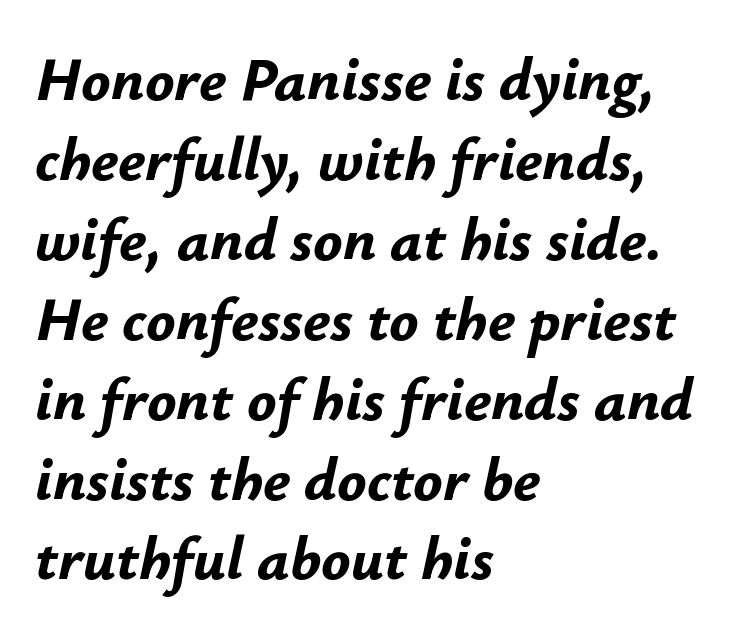
{"italic": "yes", "lean": "right", "slant_degrees": 12, "bold": "yes", "weight": "bold", "width": "normal", "stroke_contrast": "low", "x_height": "small", "monospaced": "no", "underline": "no", "align": "left", "line_spacing": "normal", "line_spacing_ratio": 1.31, "letter_spacing": "normal", "letter_spacing_em": 0.0, "glyph_px": 61}
